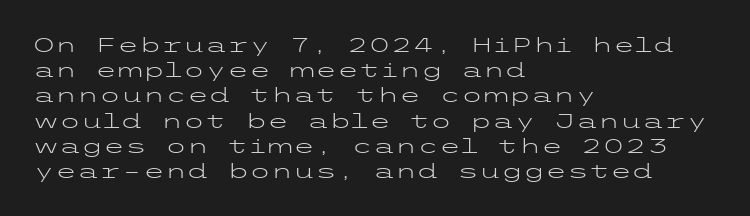
The image shows 20 px text type, upright; set left-aligned, normal line spacing (1.26x), normal letter spacing, not underlined.
